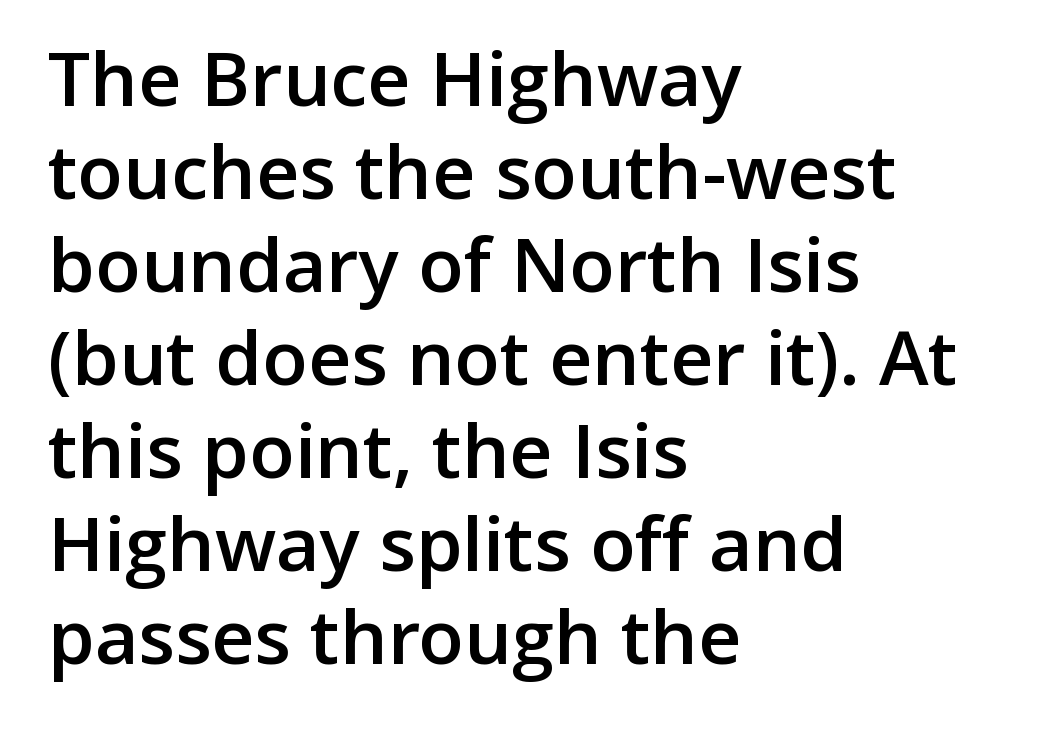
Character widths vary here, with narrow letters taking less room than wide ones. I'd call this a sans setting — the letters go barefoot. The face used here is rendered with its standard letterfit. Characters remain perfectly vertical along every line.
